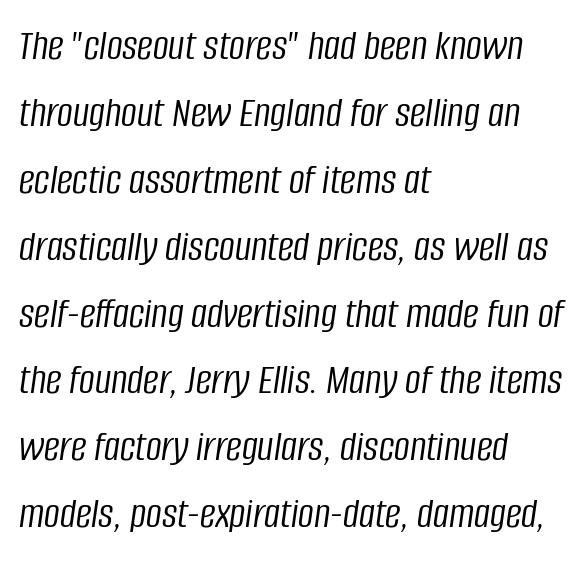
The letters sit at their default tracking, neither squeezed nor spread. Letters rest on an invisible, unmarked baseline. Slant detected: the letters are inclined. Is this a heavy cut? Hardly; it is regular or lighter. The passage shown is typed in a proportional face where columns would drift.
